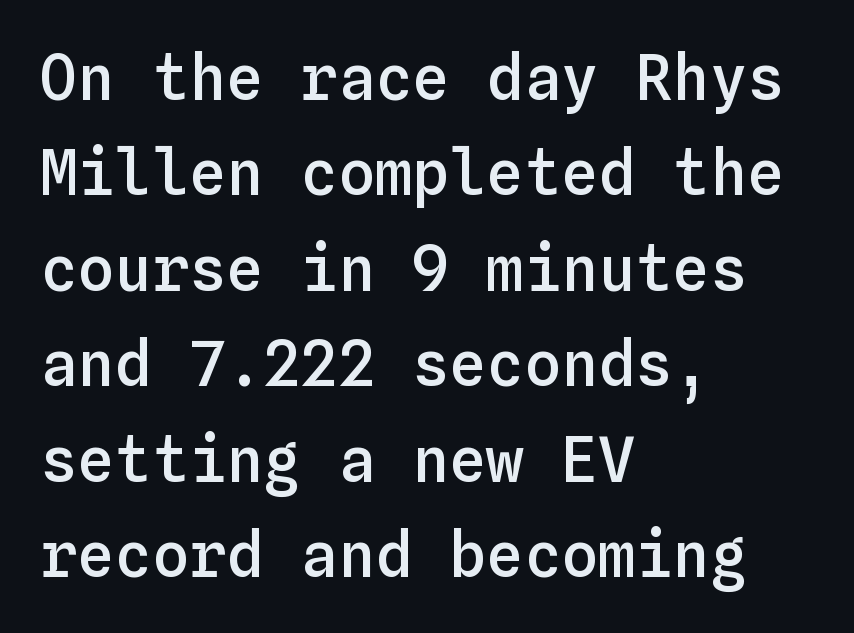
Q: Is the text bold? A: Semi-bold.
Q: Is the text italic (slanted)? A: No, it is upright.
Q: Is the text underlined? A: No.
Q: How is the paragraph aligned? A: Left-aligned.
Q: Is the spacing between letters normal or unusually wide? A: Normal.
Q: Is the spacing between lines tight, normal or loose? A: Normal.
Q: Width (condensed, normal, or wide)? A: Normal.
Q: Stroke contrast? A: Low.
Q: x-height? A: Medium.
Q: Monospaced? A: Yes.
